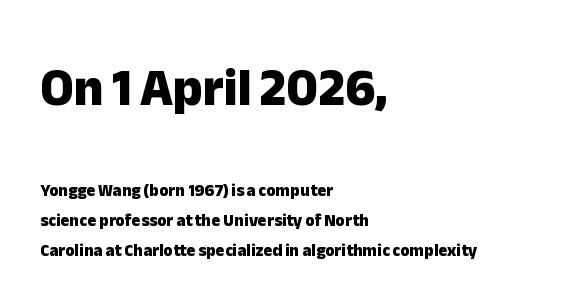
{"serif": "no", "italic": "no", "bold": "yes", "weight": "heavy", "width": "normal", "stroke_contrast": "low", "x_height": "medium", "monospaced": "no", "underline": "no", "align": "left", "line_spacing_ratio": 1.77, "letter_spacing": "normal", "letter_spacing_em": 0.0, "larger_block": "first", "size_ratio": 3.06, "glyph_px": 52}
